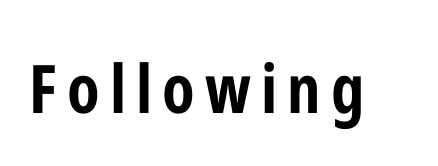
The image shows 67 px bold, condensed sans-serif type, upright; set not underlined; low stroke contrast and a medium x-height.
